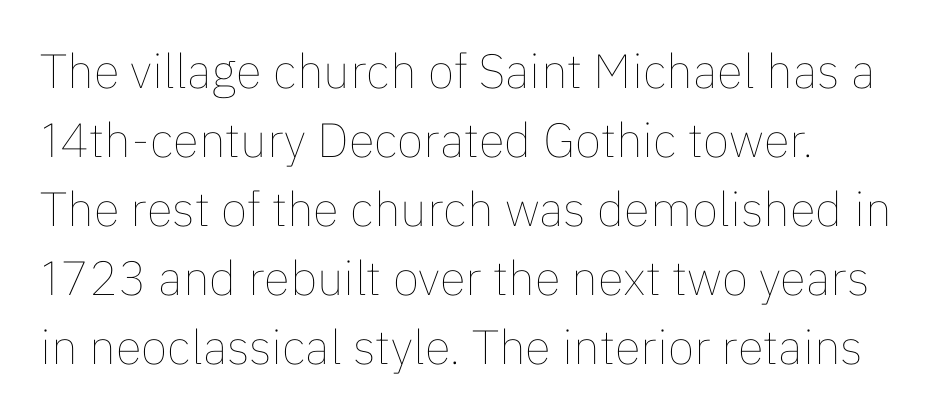
{"italic": "no", "bold": "no", "weight": "thin", "width": "normal", "stroke_contrast": "low", "x_height": "medium", "monospaced": "no", "underline": "no", "align": "left", "line_spacing": "normal", "line_spacing_ratio": 1.44, "letter_spacing": "normal", "letter_spacing_em": 0.0, "glyph_px": 48}
